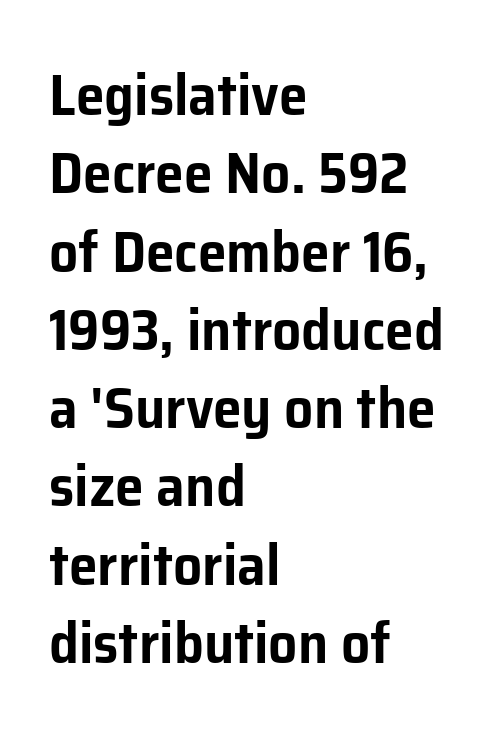
Q: Is the text italic (slanted)? A: No, it is upright.
Q: Is the typeface a serif or a sans-serif typeface? A: Sans-serif.
Q: Is the text underlined? A: No.
Q: How is the paragraph aligned? A: Left-aligned.
Q: Is the spacing between letters normal or unusually wide? A: Normal.
Q: Is the spacing between lines tight, normal or loose? A: Normal.
Q: Width (condensed, normal, or wide)? A: Normal.
Q: Stroke contrast? A: Low.
Q: x-height? A: Medium.
Q: Monospaced? A: No.
